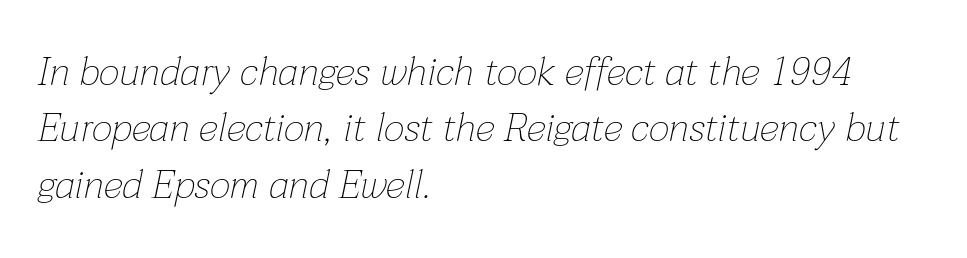
The image shows 40 px thin type, italic (leaning right); set left-aligned, normal line spacing (1.41x), normal letter spacing, not underlined; low stroke contrast and a medium x-height.
